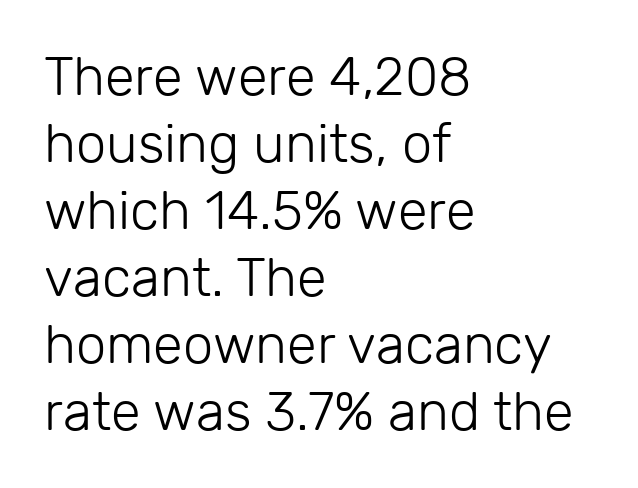
{"serif": "no", "italic": "no", "bold": "no", "weight": "light", "width": "normal", "stroke_contrast": "low", "x_height": "medium", "monospaced": "no", "underline": "no", "align": "left", "line_spacing_ratio": 1.24, "letter_spacing": "normal", "letter_spacing_em": 0.0, "glyph_px": 54}
